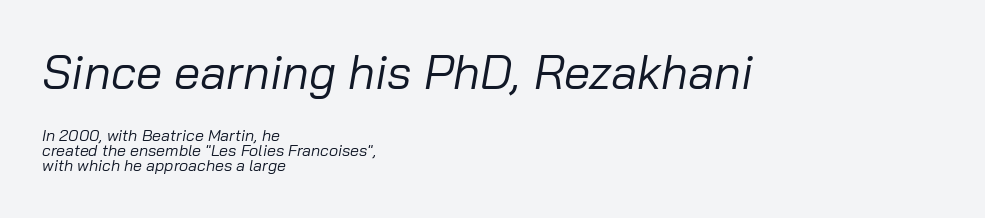
{"italic": "yes", "lean": "right", "slant_degrees": 10, "bold": "no", "weight": "regular", "width": "normal", "stroke_contrast": "low", "x_height": "medium", "monospaced": "no", "underline": "no", "align": "left", "line_spacing": "tight", "line_spacing_ratio": 0.96, "letter_spacing": "normal", "letter_spacing_em": 0.0, "larger_block": "first", "size_ratio": 2.94, "glyph_px": 47}
